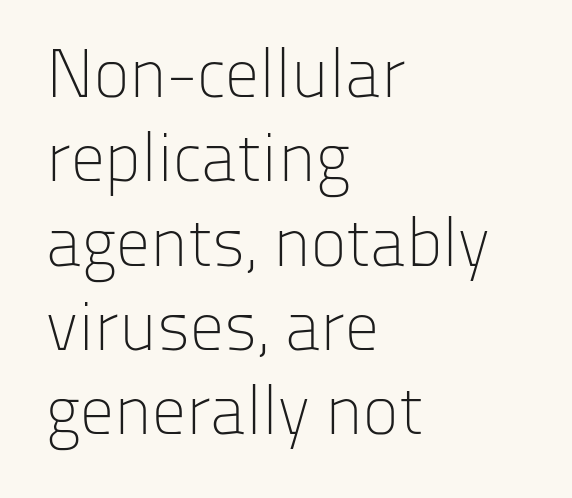
Q: Is the text bold? A: No.
Q: Is the text italic (slanted)? A: No, it is upright.
Q: Is the typeface a serif or a sans-serif typeface? A: Sans-serif.
Q: Is the text underlined? A: No.
Q: How is the paragraph aligned? A: Left-aligned.
Q: Is the spacing between letters normal or unusually wide? A: Normal.
Q: Width (condensed, normal, or wide)? A: Normal.
Q: Stroke contrast? A: Low.
Q: x-height? A: Medium.
Q: Monospaced? A: No.
